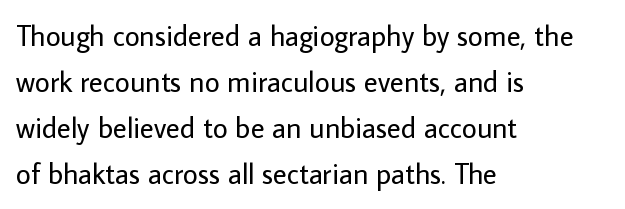
{"serif": "no", "italic": "no", "bold": "no", "weight": "regular", "width": "normal", "stroke_contrast": "low", "x_height": "medium", "monospaced": "no", "underline": "no", "align": "left", "line_spacing": "normal", "line_spacing_ratio": 1.59, "letter_spacing": "normal", "letter_spacing_em": 0.0, "glyph_px": 29}
